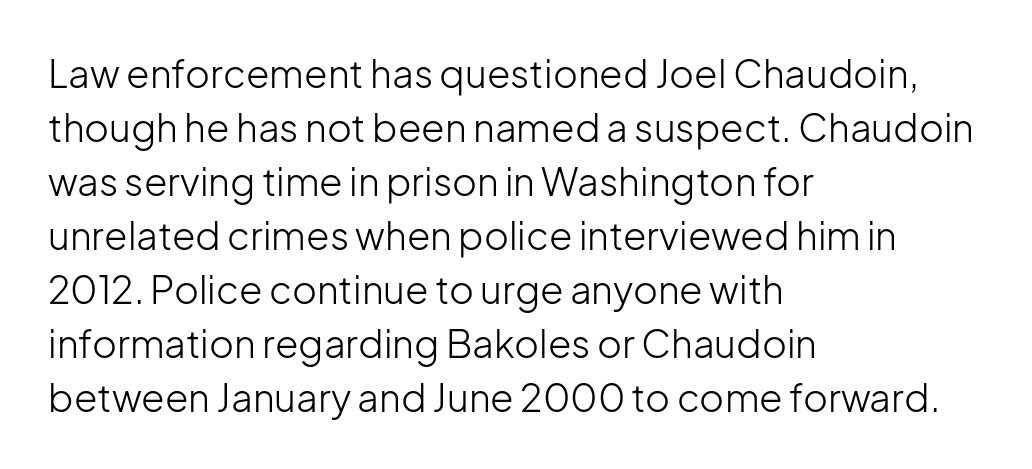
The rendering anchors every line to the left-hand side. Decoration check: the copy has no underline. The face used here is a sans, in the tradition of grotesques and geometrics. How would I describe the line gaps? Plain and ordinary. Vertical stems look standard width or narrower in stroke.
